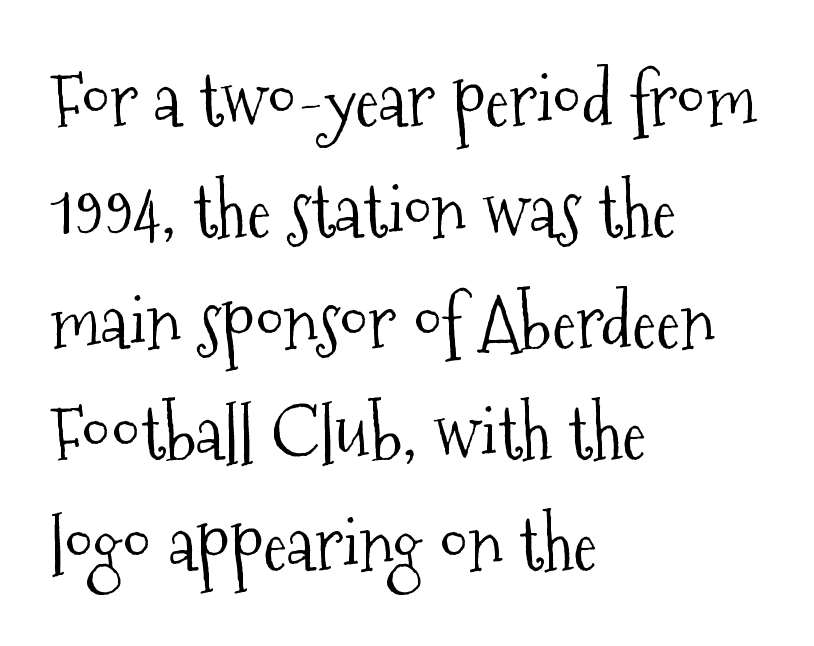
Q: Is the text bold? A: No.
Q: Is the text italic (slanted)? A: No, it is upright.
Q: Is the typeface a serif or a sans-serif typeface? A: Serif.
Q: Is the text underlined? A: No.
Q: How is the paragraph aligned? A: Left-aligned.
Q: Is the spacing between letters normal or unusually wide? A: Normal.
Q: Is the spacing between lines tight, normal or loose? A: Normal.
Q: Width (condensed, normal, or wide)? A: Condensed.
Q: Stroke contrast? A: Medium.
Q: x-height? A: Medium.
Q: Monospaced? A: No.
